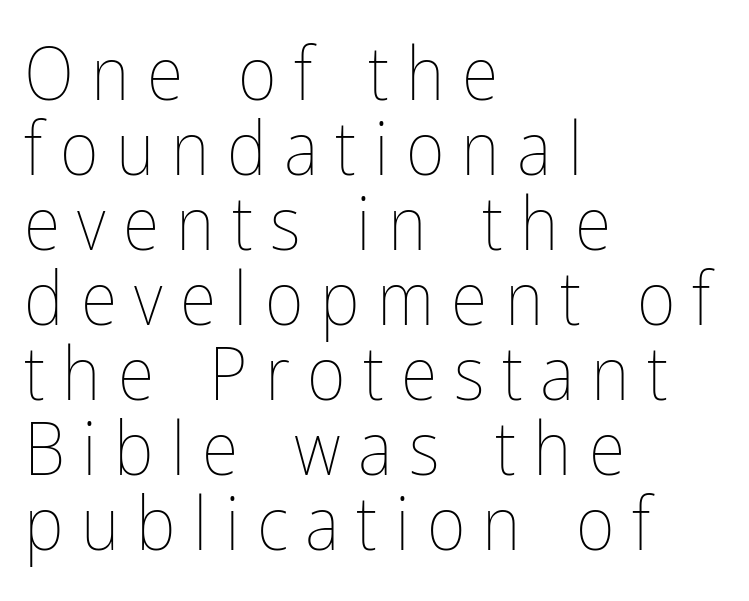
{"italic": "no", "bold": "no", "weight": "thin", "width": "condensed", "stroke_contrast": "low", "x_height": "medium", "monospaced": "no", "underline": "no", "align": "left", "line_spacing": "tight", "line_spacing_ratio": 1.0, "letter_spacing": "wide", "letter_spacing_em": 0.23, "glyph_px": 75}
